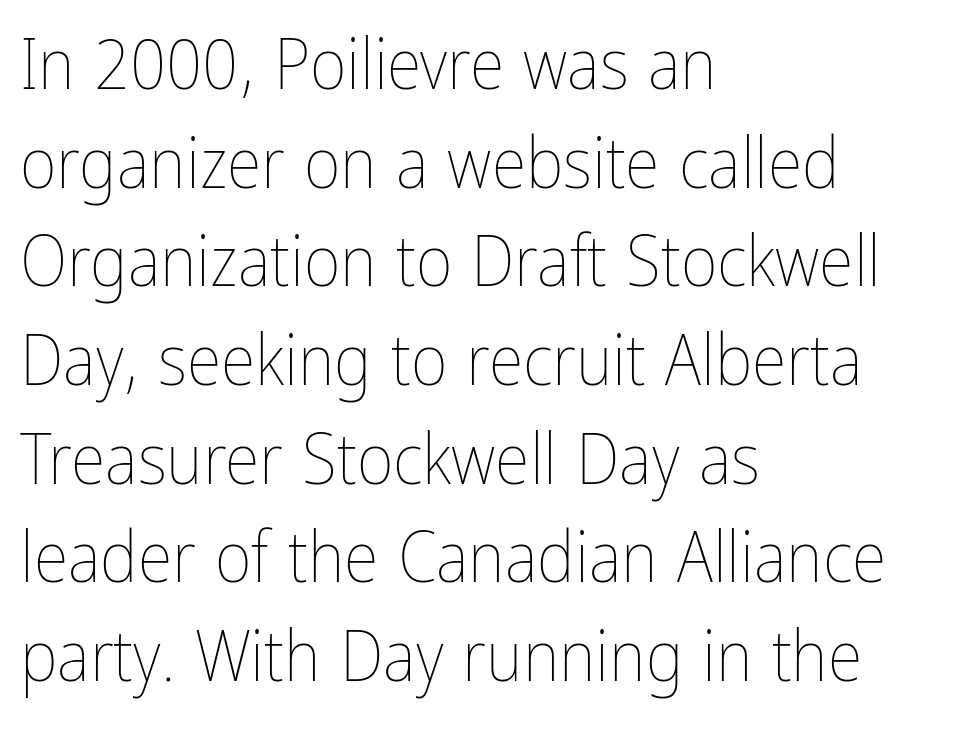
Q: Is the text bold? A: No.
Q: Is the text italic (slanted)? A: No, it is upright.
Q: Is the text underlined? A: No.
Q: How is the paragraph aligned? A: Left-aligned.
Q: Is the spacing between letters normal or unusually wide? A: Normal.
Q: Is the spacing between lines tight, normal or loose? A: Normal.
Q: Width (condensed, normal, or wide)? A: Condensed.
Q: Stroke contrast? A: Low.
Q: x-height? A: Medium.
Q: Monospaced? A: No.
